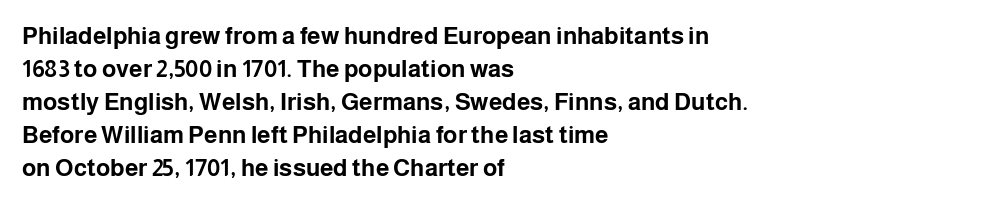
The image shows 24 px bold type, upright; set left-aligned, normal line spacing (1.38x), normal letter spacing, not underlined.
